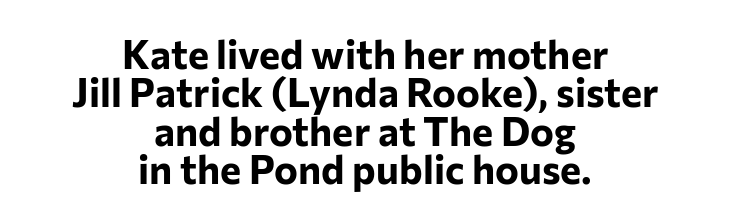
Observe the ordinary spacing: letters are neighbours, not strangers. Typesetter's note: full bold, strokes at maximum text heaviness. Tightly led — the rows are bunched. A typesetter would call this proportional, since set widths differ per character. Descender tails drop into unmarked territory. Line starts and ends both wander, symmetrically.
